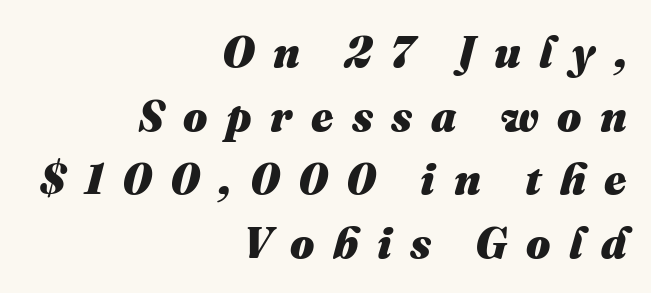
The image shows 43 px heavy type, italic (leaning right); set right-aligned, normal line spacing (1.48x), unusually wide letter spacing (+0.43 em), not underlined; medium stroke contrast and a medium x-height.
